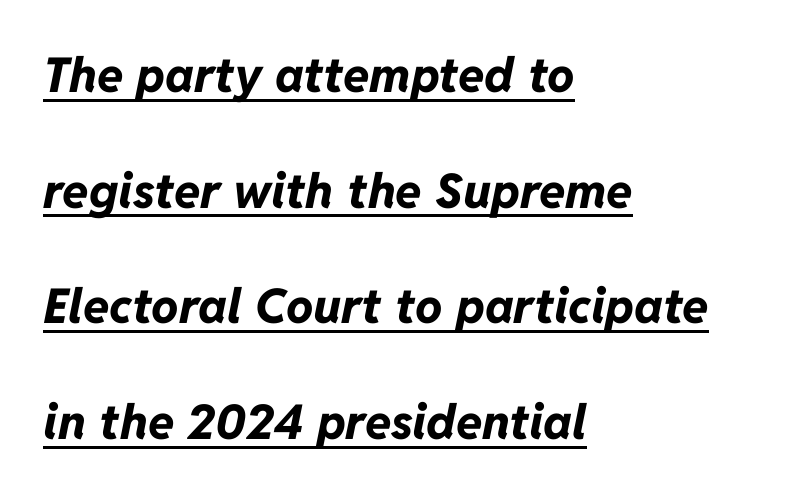
The image shows 48 px bold type, italic (leaning right); set left-aligned, loose line spacing (2.41x), normal letter spacing, underlined; low stroke contrast and a medium x-height.
